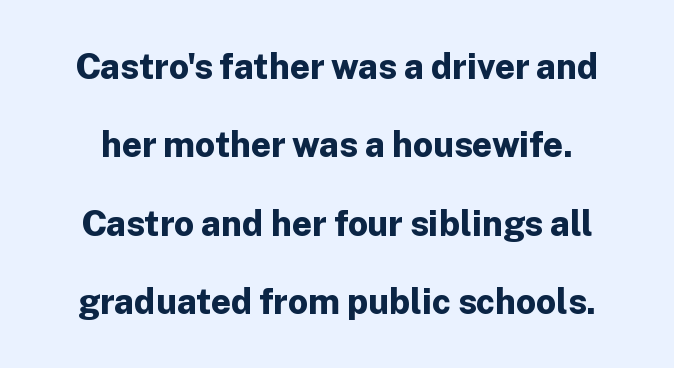
Notice the wide empty band between every row — that's loose leading. Note: no serifs on the glyphs. Bold? Absolutely — the strokes are thick and heavy. These lines were composed using upright roman letters.
